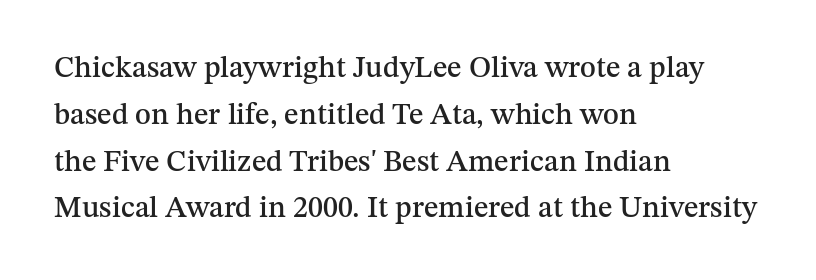
{"serif": "yes", "italic": "no", "width": "normal", "stroke_contrast": "medium", "x_height": "medium", "monospaced": "no", "underline": "no", "align": "left", "line_spacing": "normal", "line_spacing_ratio": 1.56, "letter_spacing": "normal", "letter_spacing_em": 0.0, "glyph_px": 30}
